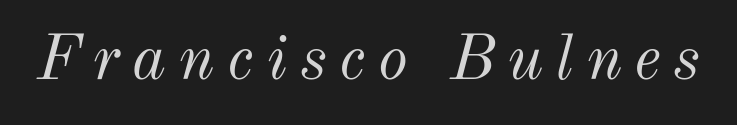
{"italic": "yes", "lean": "right", "slant_degrees": 12, "bold": "no", "weight": "light", "width": "normal", "stroke_contrast": "medium", "x_height": "small", "monospaced": "no", "underline": "no", "glyph_px": 64}
